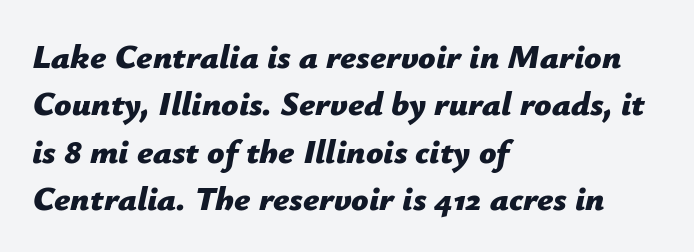
Where is the straight margin? On the left. Note the varied advance widths — an 'i' is clearly narrower than an 'm'. Emphasis by weight is at full strength: bold. Students, observe: this is what conventionally led text looks like. Type without underlining. Letter spacing: default.
